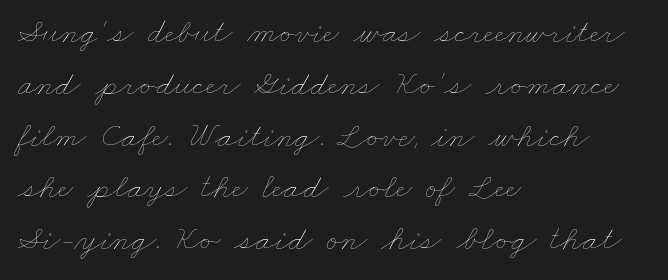
Q: Is the text bold? A: No.
Q: Is the text underlined? A: No.
Q: How is the paragraph aligned? A: Left-aligned.
Q: Is the spacing between letters normal or unusually wide? A: Normal.
Q: Is the spacing between lines tight, normal or loose? A: Normal.
Q: Width (condensed, normal, or wide)? A: Wide.
Q: Stroke contrast? A: Low.
Q: x-height? A: Small.
Q: Monospaced? A: No.
